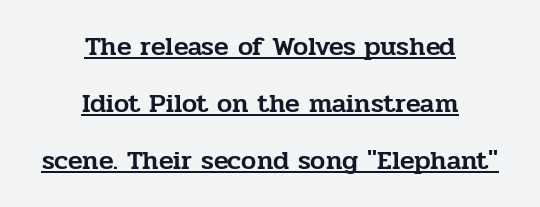
Letter spacing: default. Whoever set this chose breathing room over compactness in the vertical rhythm. Underlining? Definitely there. Visually the block forms a symmetrical silhouette, jagged on both flanks.
